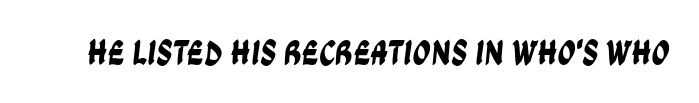
The rendering shows plain stroke endings on the letterforms — a sans-serif design. Does extra space separate the letters? No, they use regular spacing. The rendering uses natural spacing where letterforms have individual widths. Lines of text with bare space underneath.
